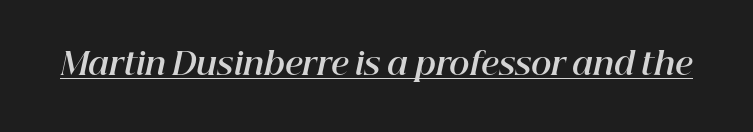
The line texture is even and compact thanks to regular tracking. A full-strength bold gives these letters their thick strokes. Characters are canted at an angle relative to the baseline's perpendicular. Like a heading marked for emphasis, these lines bear an underscore. A typesetter would call this proportional, since set widths differ per character.
